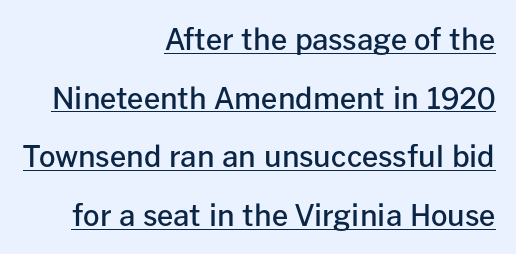
Q: Is the text bold? A: Semi-bold.
Q: Is the text italic (slanted)? A: No, it is upright.
Q: Is the typeface a serif or a sans-serif typeface? A: Sans-serif.
Q: Is the text underlined? A: Yes.
Q: How is the paragraph aligned? A: Right-aligned.
Q: Is the spacing between letters normal or unusually wide? A: Normal.
Q: Is the spacing between lines tight, normal or loose? A: Loose.
Q: Width (condensed, normal, or wide)? A: Normal.
Q: Stroke contrast? A: Low.
Q: x-height? A: Medium.
Q: Monospaced? A: No.
